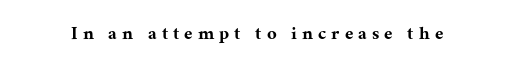
The letters stand straight up with perfectly vertical stems. Someone cranked the tracking dial way up on this one. The foot of each line stays bare and open.
